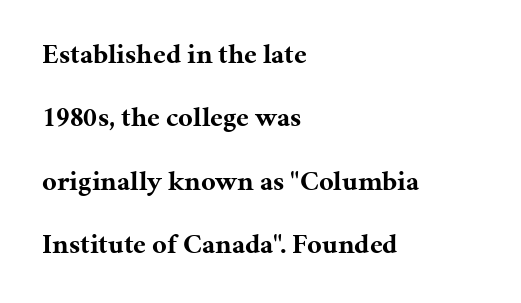
As a designer I'd log this as weight 700, bold. This sample has the flowing, uneven cadence of proportional lettering. You could call the tracking neutral — neither tight nor loose. The paragraph has a hard left edge and a soft right edge. Glance below the letters and you will spot only blank space.
